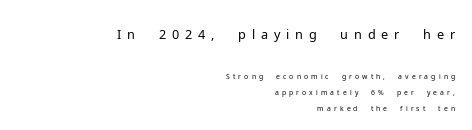
The image shows 26 px text type, upright; set right-aligned, tight line spacing (1.13x), unusually wide letter spacing (+0.22 em), not underlined; the first (top) block is 1.86x larger.
